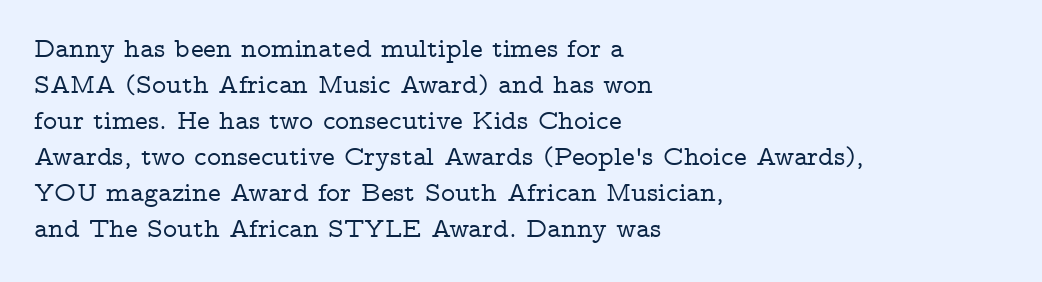
{"italic": "no", "underline": "no", "align": "left", "line_spacing": "normal", "line_spacing_ratio": 1.33, "letter_spacing": "normal", "letter_spacing_em": 0.0, "glyph_px": 27}
